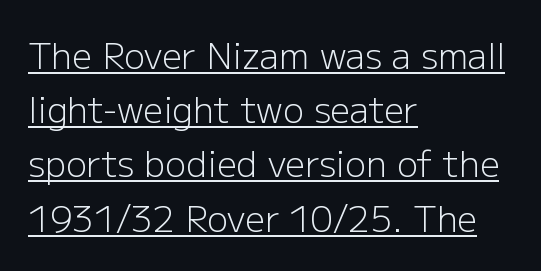
The image shows 35 px light sans-serif type, upright; set left-aligned, normal line spacing (1.55x), normal letter spacing, underlined; low stroke contrast and a medium x-height.
